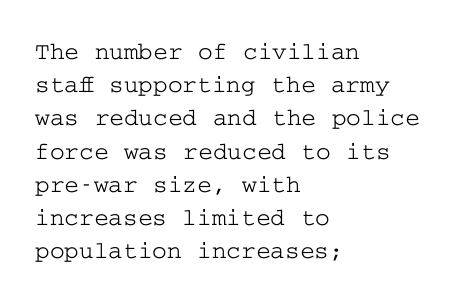
Students, observe: this is what conventionally led text looks like. Look at the tracking — it's just the regular setting, nothing added. The paragraph has a hard left edge and a soft right edge. Check under the words: just untouched page. The lettering holds an erect, upright posture throughout.
